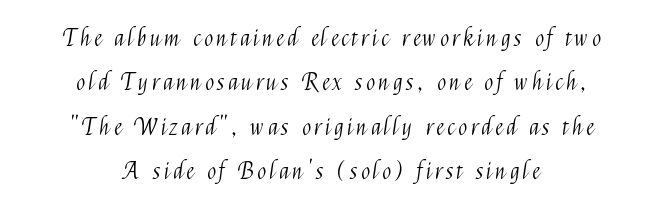
{"bold": "no", "underline": "no", "align": "center", "line_spacing": "loose", "line_spacing_ratio": 1.93, "glyph_px": 23}
